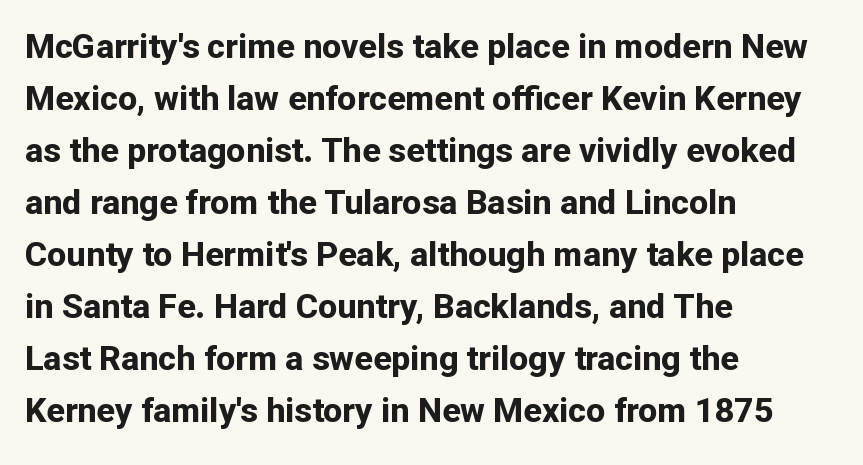
{"serif": "no", "italic": "no", "bold": "yes", "weight": "bold", "width": "normal", "stroke_contrast": "low", "x_height": "medium", "monospaced": "no", "underline": "no", "align": "left", "line_spacing": "normal", "line_spacing_ratio": 1.53, "letter_spacing": "normal", "letter_spacing_em": 0.0, "glyph_px": 34}
